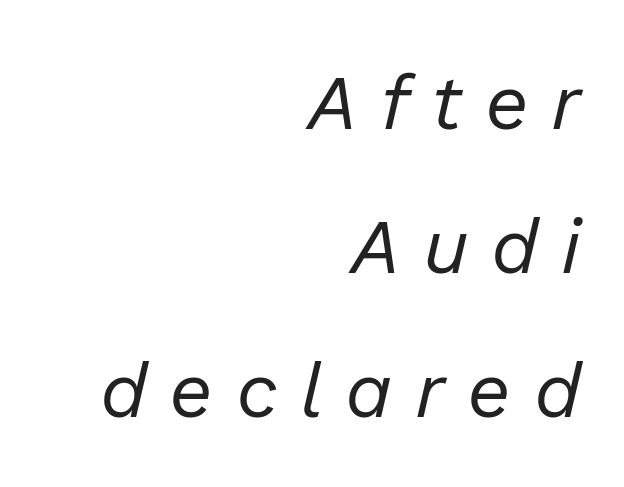
{"italic": "yes", "lean": "right", "slant_degrees": 13, "bold": "no", "weight": "regular", "width": "normal", "stroke_contrast": "low", "x_height": "medium", "monospaced": "no", "underline": "no", "align": "right", "line_spacing_ratio": 1.87, "letter_spacing": "wide", "letter_spacing_em": 0.29, "glyph_px": 77}
